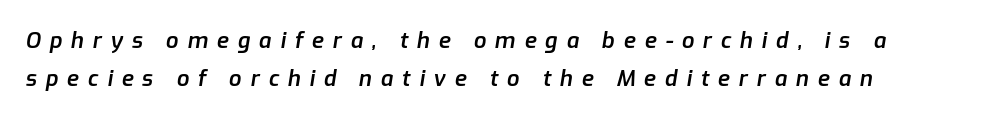
The image shows 22 px text type, italic (leaning right); set left-aligned, line spacing 1.75x, unusually wide letter spacing (+0.4 em), not underlined.
